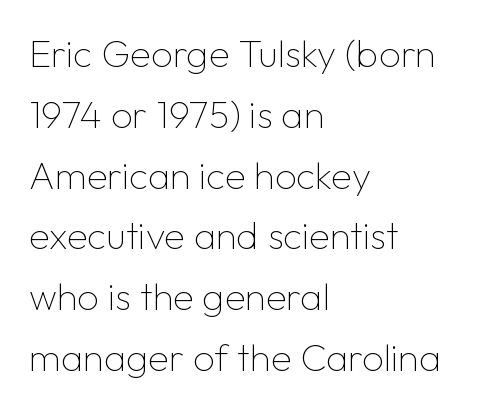
Classification — sans serif. The specimen omits any rule beneath the text block's lines. Every row of glyphs begins at an identical x-position on the left. The tracking reads as untouched default to a designer's eye. You could not count columns in this text — the font is proportionally spaced. If you measured baseline to baseline, you'd find a middling distance.
